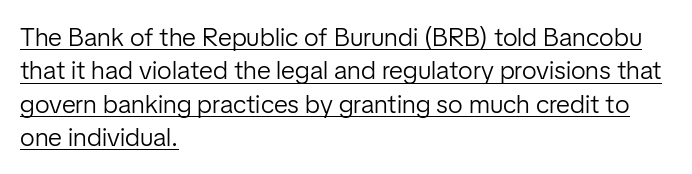
Q: Is the text bold? A: No.
Q: Is the text italic (slanted)? A: No, it is upright.
Q: Is the text underlined? A: Yes.
Q: How is the paragraph aligned? A: Left-aligned.
Q: Is the spacing between letters normal or unusually wide? A: Normal.
Q: Is the spacing between lines tight, normal or loose? A: Normal.
